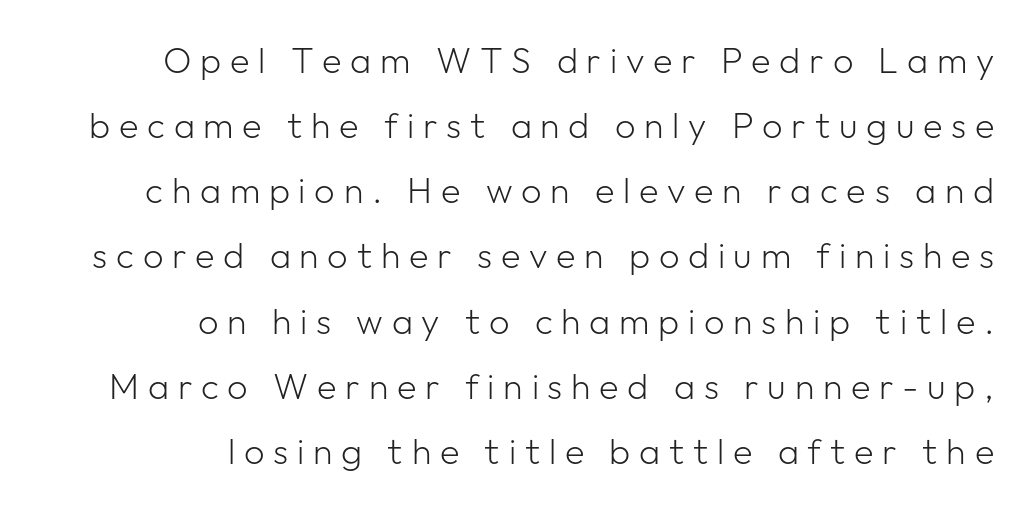
The image shows 36 px light sans-serif type, upright; set right-aligned, line spacing 1.81x, unusually wide letter spacing (+0.24 em), not underlined; low stroke contrast and a medium x-height.
